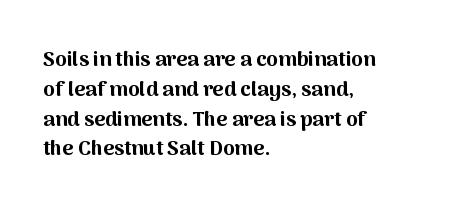
The image shows 21 px bold type, upright; set left-aligned, normal line spacing (1.42x), normal letter spacing, not underlined.
